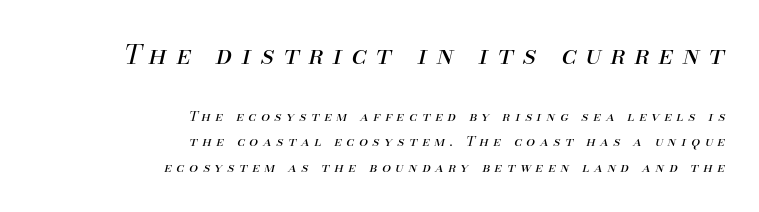
Q: Is the text bold? A: No.
Q: Is the text italic (slanted)? A: Yes, it leans right by about 13 degrees.
Q: Is the text underlined? A: No.
Q: How is the paragraph aligned? A: Right-aligned.
Q: Is the spacing between letters normal or unusually wide? A: Unusually wide.
Q: Which block of text is set in a larger size, the first (top) or the second (bottom)? A: The first (top) one.
